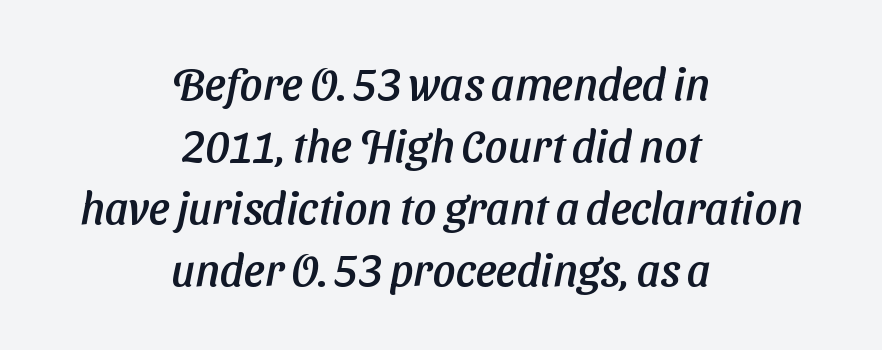
The image shows 45 px sans-serif type; set centered, normal line spacing (1.38x), normal letter spacing, not underlined; low stroke contrast and a medium x-height.
